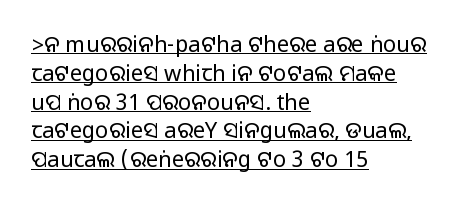
The image shows 22 px text type, upright; set left-aligned, normal line spacing (1.31x), normal letter spacing, underlined.
